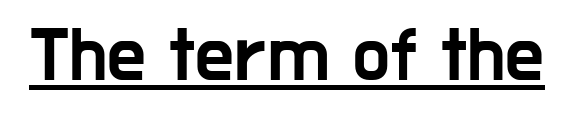
The image shows 77 px condensed sans-serif type, upright; set normal letter spacing, underlined; low stroke contrast and a medium x-height.
